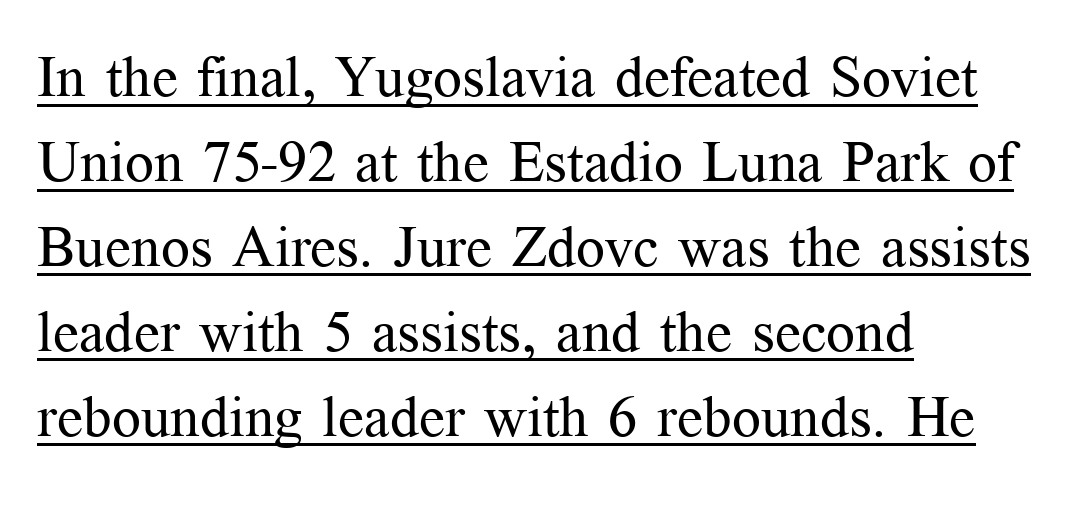
The image shows 57 px regular-weight serif type, upright; set left-aligned, normal line spacing (1.49x), normal letter spacing, underlined; medium stroke contrast and a medium x-height.
